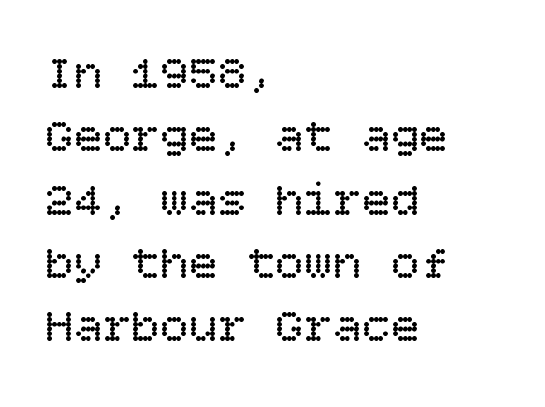
{"italic": "no", "bold": "no", "weight": "regular", "width": "normal", "stroke_contrast": "low", "x_height": "large", "underline": "no", "align": "left", "line_spacing": "normal", "line_spacing_ratio": 1.32, "letter_spacing": "normal", "letter_spacing_em": 0.0, "glyph_px": 48}
